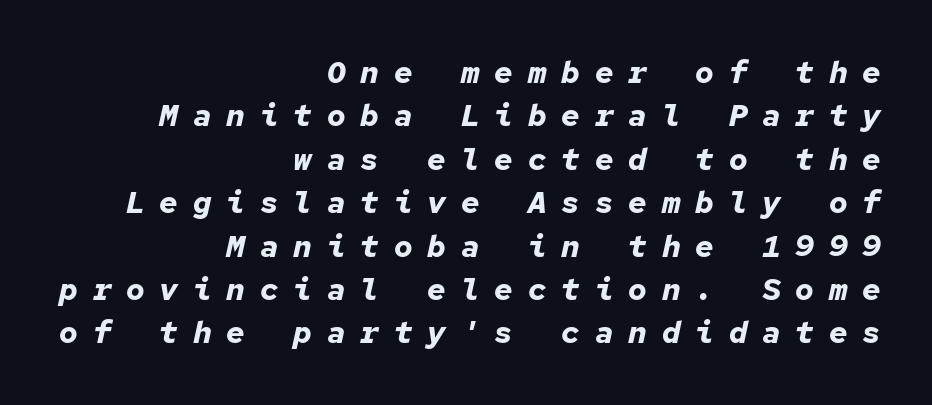
Each line ends at the same right margin while the left side varies. The letters march in equal steps, a hallmark of fixed-pitch type. Between one letter and the next there's a generous, obvious gap. Designer's note — italics engaged.
